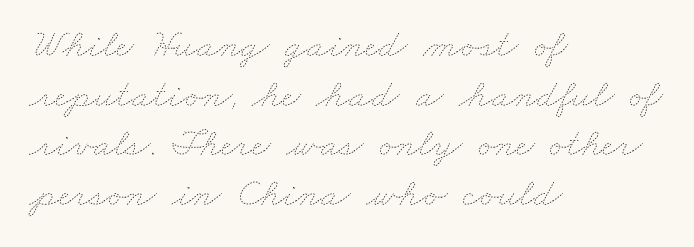
The image shows 40 px thin, wide type; set left-aligned, line spacing 1.24x, normal letter spacing, not underlined; low stroke contrast and a small x-height.
